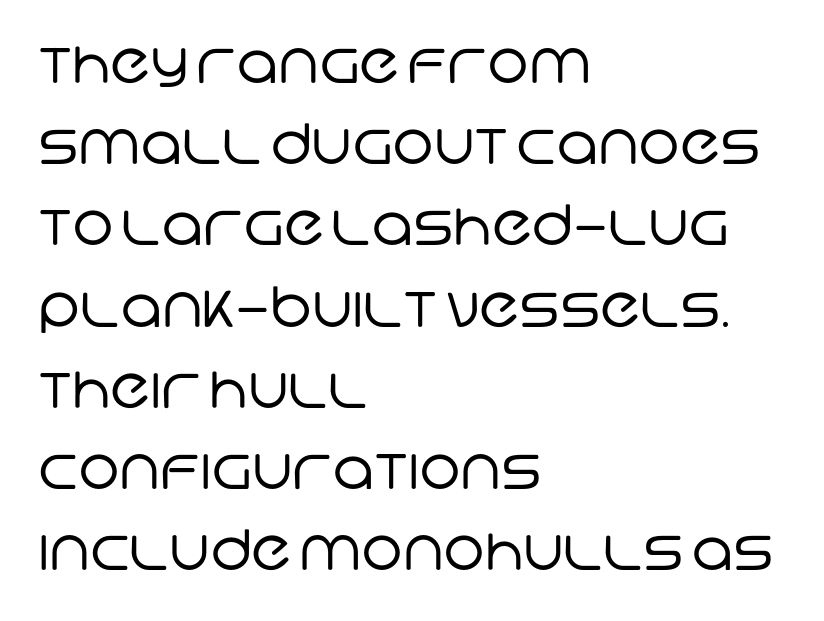
Type without underlining. In terms of leading, this rendering sits right in the middle. Compared with a centered layout, this one pins lines to the left instead. The typeface chosen for these lines omits serifs.
